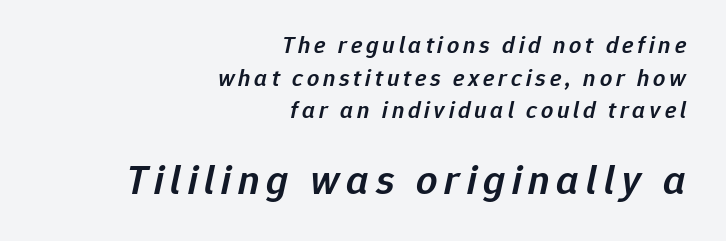
Q: Is the text bold? A: Semi-bold.
Q: Is the text italic (slanted)? A: Yes, it leans right by about 12 degrees.
Q: Is the text underlined? A: No.
Q: How is the paragraph aligned? A: Right-aligned.
Q: Is the spacing between lines tight, normal or loose? A: Normal.
Q: Which block of text is set in a larger size, the first (top) or the second (bottom)? A: The second (bottom) one.
Q: Width (condensed, normal, or wide)? A: Normal.
Q: Stroke contrast? A: Low.
Q: x-height? A: Medium.
Q: Monospaced? A: No.
